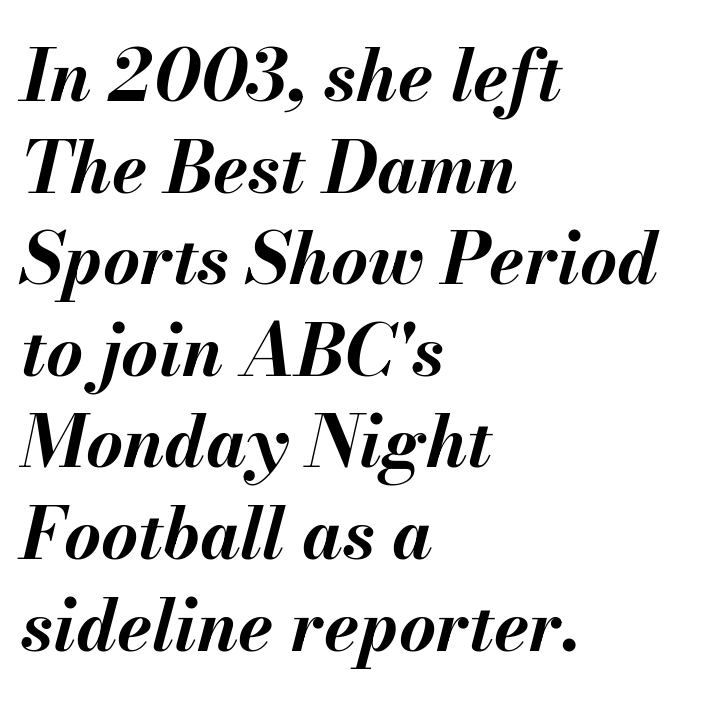
Q: Is the text bold? A: Yes.
Q: Is the text italic (slanted)? A: Yes, it leans right by about 13 degrees.
Q: Is the text underlined? A: No.
Q: How is the paragraph aligned? A: Left-aligned.
Q: Is the spacing between letters normal or unusually wide? A: Normal.
Q: Is the spacing between lines tight, normal or loose? A: Normal.
Q: Width (condensed, normal, or wide)? A: Normal.
Q: Stroke contrast? A: Medium.
Q: x-height? A: Small.
Q: Monospaced? A: No.
